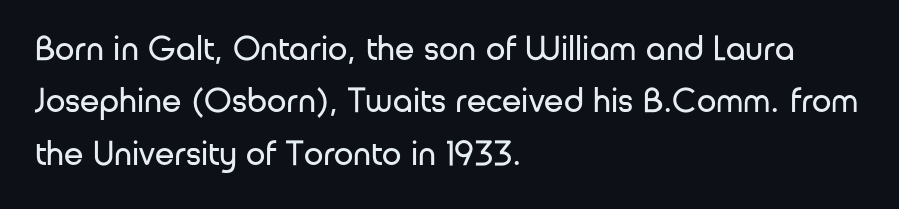
Q: Is the text bold? A: No.
Q: Is the text italic (slanted)? A: No, it is upright.
Q: Is the typeface a serif or a sans-serif typeface? A: Sans-serif.
Q: Is the text underlined? A: No.
Q: How is the paragraph aligned? A: Left-aligned.
Q: Is the spacing between letters normal or unusually wide? A: Normal.
Q: Is the spacing between lines tight, normal or loose? A: Normal.
Q: Width (condensed, normal, or wide)? A: Normal.
Q: Stroke contrast? A: Low.
Q: x-height? A: Medium.
Q: Monospaced? A: No.
